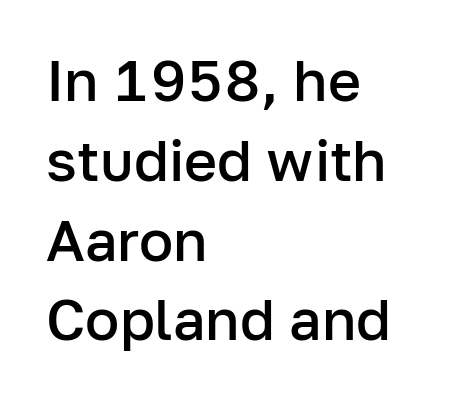
The image shows 57 px semibold sans-serif type, upright; set left-aligned, normal line spacing (1.4x), normal letter spacing, not underlined; low stroke contrast and a medium x-height.
